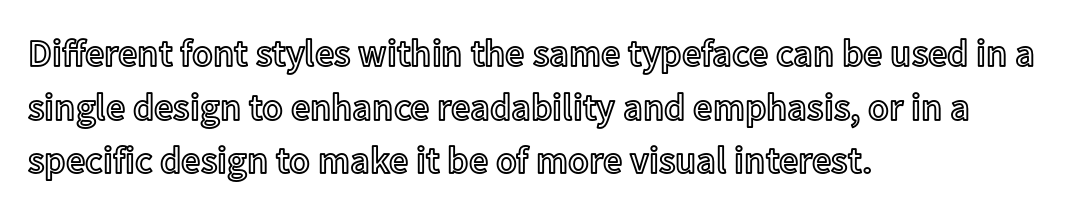
{"italic": "no", "width": "normal", "x_height": "medium", "monospaced": "no", "underline": "no", "align": "left", "line_spacing": "normal", "line_spacing_ratio": 1.41, "letter_spacing": "normal", "letter_spacing_em": 0.0, "glyph_px": 38}
